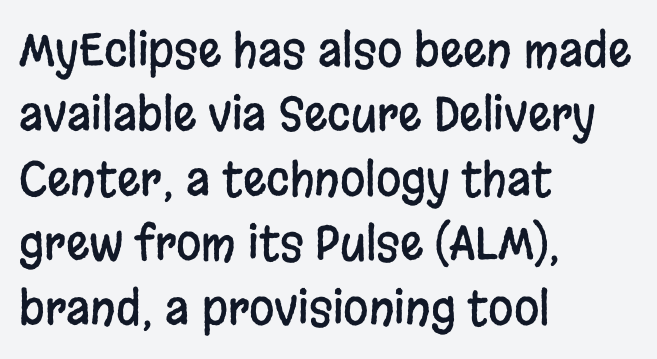
{"serif": "no", "italic": "no", "width": "condensed", "stroke_contrast": "low", "x_height": "large", "monospaced": "no", "underline": "no", "align": "left", "line_spacing": "normal", "line_spacing_ratio": 1.4, "letter_spacing": "normal", "letter_spacing_em": 0.0, "glyph_px": 46}
